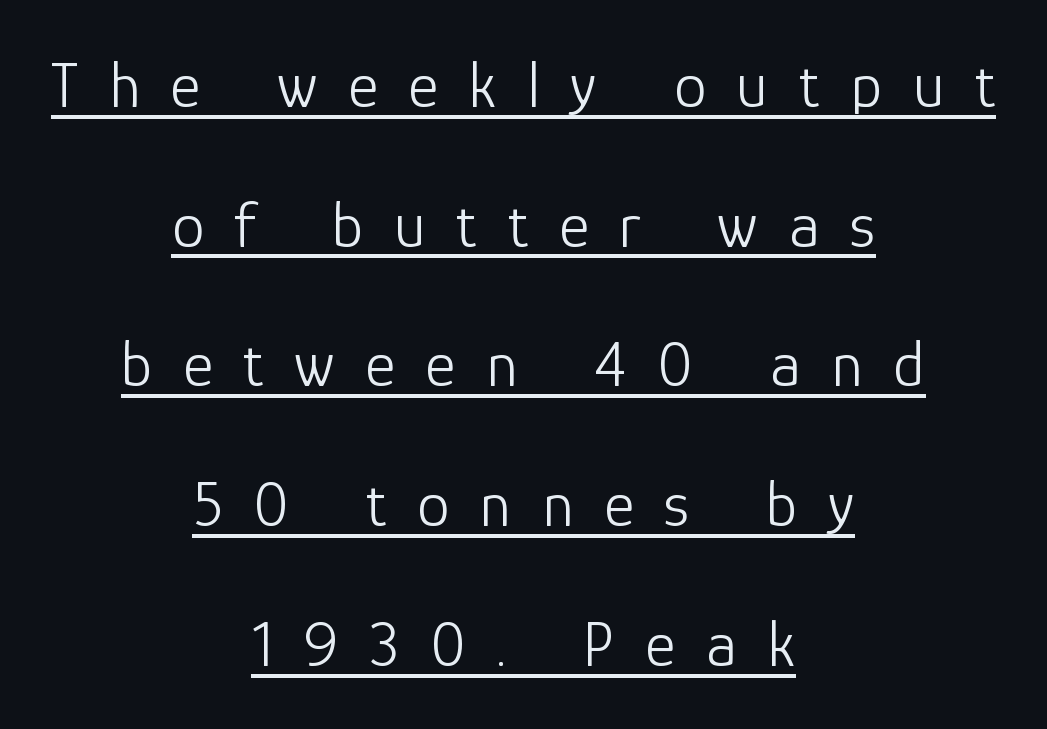
{"serif": "no", "italic": "no", "bold": "no", "weight": "light", "width": "normal", "stroke_contrast": "low", "x_height": "medium", "monospaced": "no", "underline": "yes", "align": "center", "line_spacing": "loose", "line_spacing_ratio": 2.15, "letter_spacing": "wide", "letter_spacing_em": 0.47, "glyph_px": 65}
